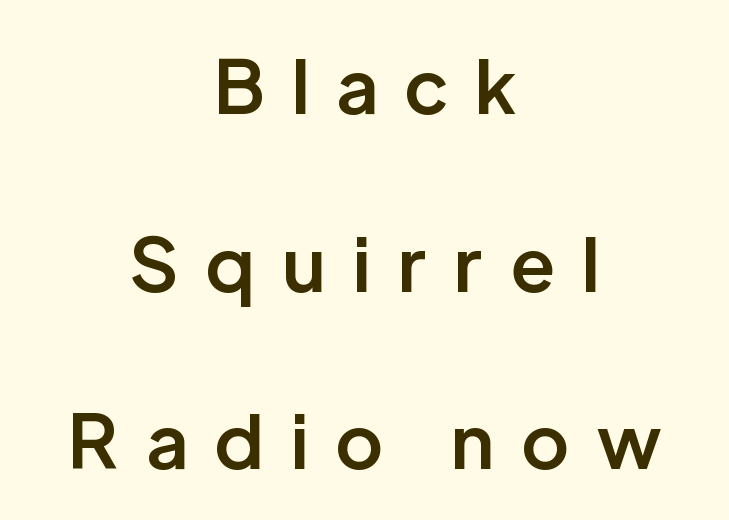
Q: Is the text bold? A: Semi-bold.
Q: Is the text italic (slanted)? A: No, it is upright.
Q: Is the typeface a serif or a sans-serif typeface? A: Sans-serif.
Q: Is the text underlined? A: No.
Q: How is the paragraph aligned? A: Centered.
Q: Is the spacing between letters normal or unusually wide? A: Unusually wide.
Q: Is the spacing between lines tight, normal or loose? A: Loose.
Q: Width (condensed, normal, or wide)? A: Normal.
Q: Stroke contrast? A: Low.
Q: x-height? A: Medium.
Q: Monospaced? A: No.
